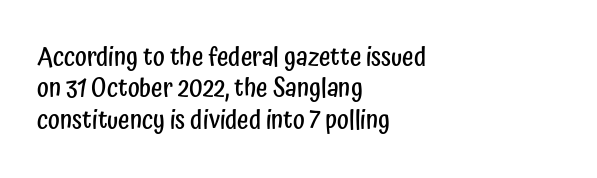
{"italic": "no", "bold": "semi", "underline": "no", "align": "left", "line_spacing": "normal", "line_spacing_ratio": 1.26, "letter_spacing": "normal", "letter_spacing_em": 0.0, "glyph_px": 25}
